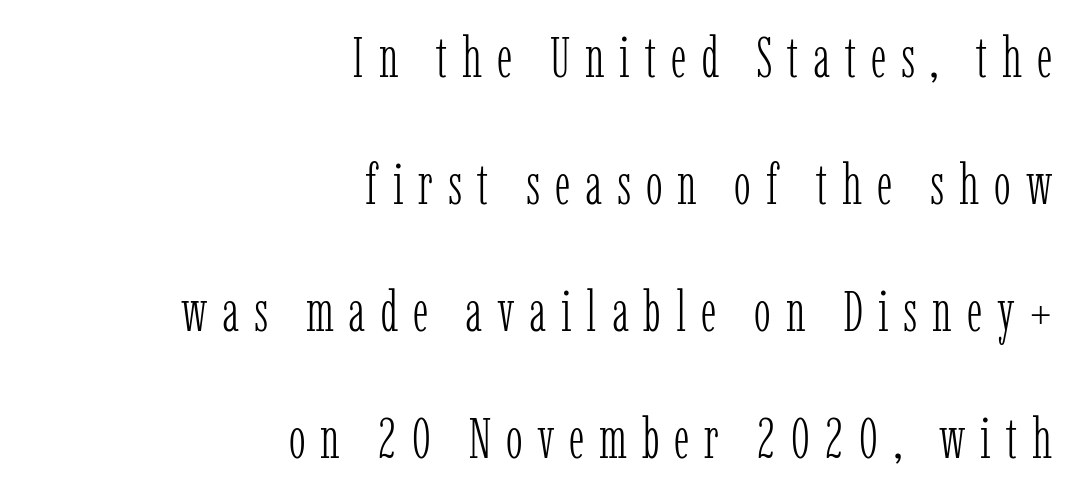
The image shows 57 px light, condensed serif type, upright; set right-aligned, loose line spacing (2.23x), unusually wide letter spacing (+0.26 em), not underlined; low stroke contrast and a medium x-height.
